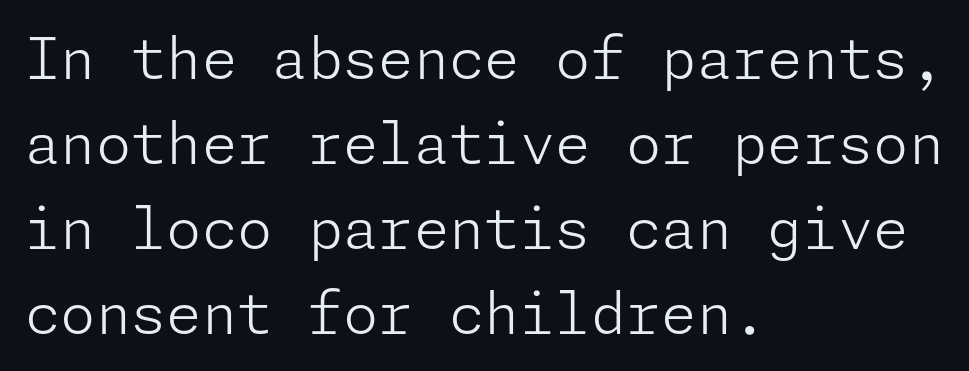
The image shows 57 px light sans-serif type, upright; set left-aligned, normal line spacing (1.49x), normal letter spacing, not underlined; low stroke contrast and a medium x-height.
